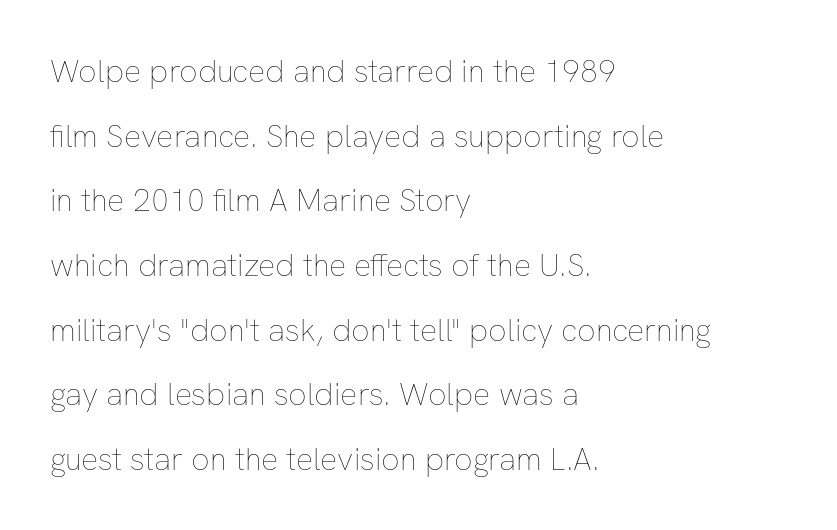
Q: Is the text bold? A: No.
Q: Is the text italic (slanted)? A: No, it is upright.
Q: Is the text underlined? A: No.
Q: How is the paragraph aligned? A: Left-aligned.
Q: Is the spacing between letters normal or unusually wide? A: Normal.
Q: Is the spacing between lines tight, normal or loose? A: Loose.
Q: Width (condensed, normal, or wide)? A: Normal.
Q: Stroke contrast? A: Low.
Q: x-height? A: Medium.
Q: Monospaced? A: No.
